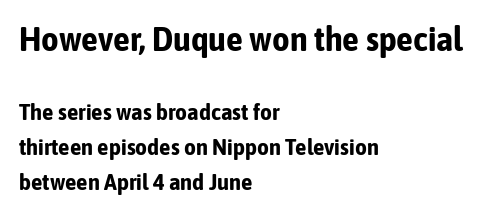
The image shows 34 px bold, condensed sans-serif type, upright; set left-aligned, normal line spacing (1.52x), normal letter spacing, not underlined; the first (top) block is 1.48x larger; low stroke contrast and a medium x-height.
